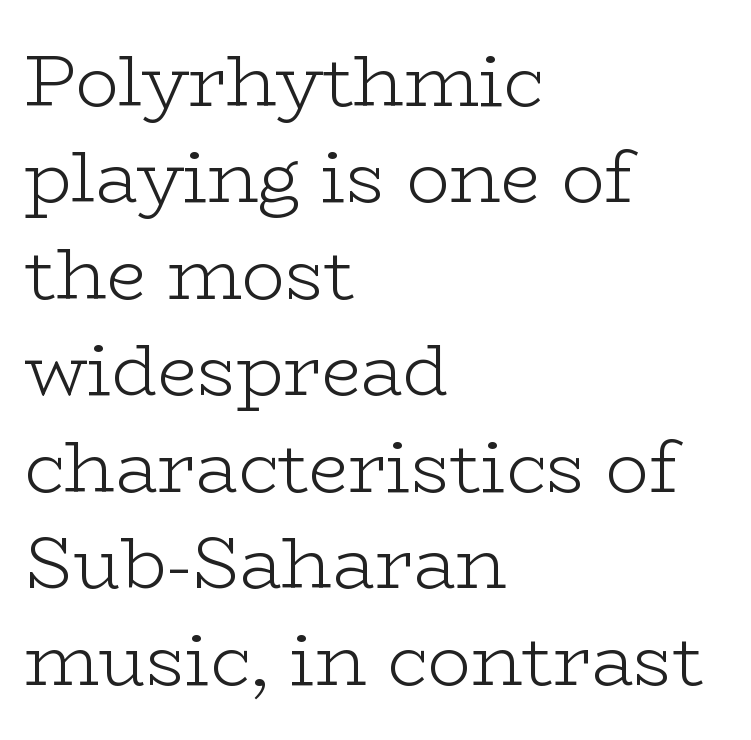
Q: Is the text bold? A: No.
Q: Is the text italic (slanted)? A: No, it is upright.
Q: Is the typeface a serif or a sans-serif typeface? A: Serif.
Q: Is the text underlined? A: No.
Q: How is the paragraph aligned? A: Left-aligned.
Q: Is the spacing between letters normal or unusually wide? A: Normal.
Q: Is the spacing between lines tight, normal or loose? A: Normal.
Q: Width (condensed, normal, or wide)? A: Wide.
Q: Stroke contrast? A: Low.
Q: x-height? A: Medium.
Q: Monospaced? A: No.
